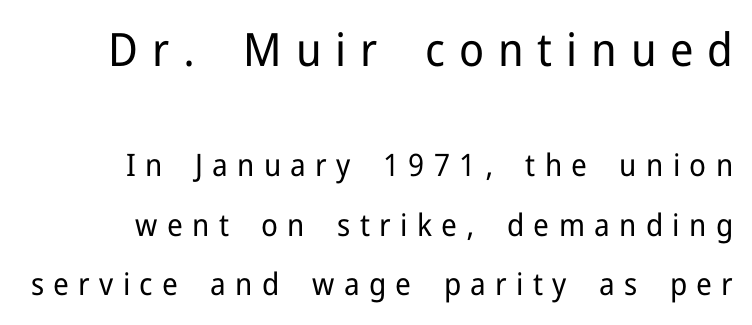
Observe the absence of serifs on each vertical stroke in this sample. The strokes carry an ordinary text weight at most. Rendered with straight, roman letterforms. A typesetter would call this heavily tracked-out type.
